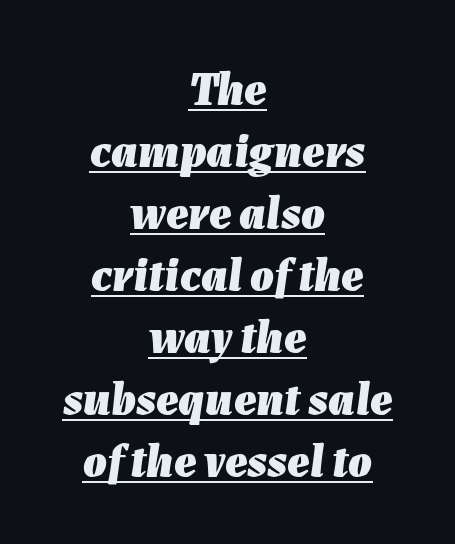
The image shows 47 px heavy type, italic (leaning right); set centered, normal line spacing (1.32x), normal letter spacing, underlined; low stroke contrast and a medium x-height.
